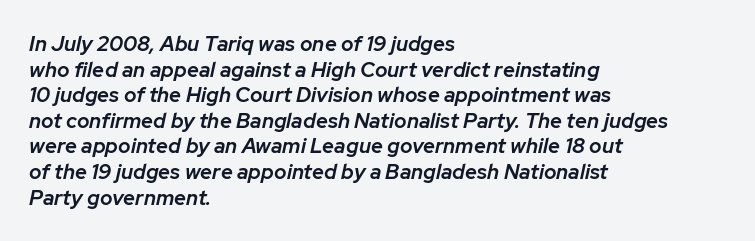
{"italic": "yes", "lean": "right", "slant_degrees": 12, "bold": "semi", "underline": "no", "align": "left", "line_spacing_ratio": 1.22, "letter_spacing": "normal", "letter_spacing_em": 0.0, "glyph_px": 21}
